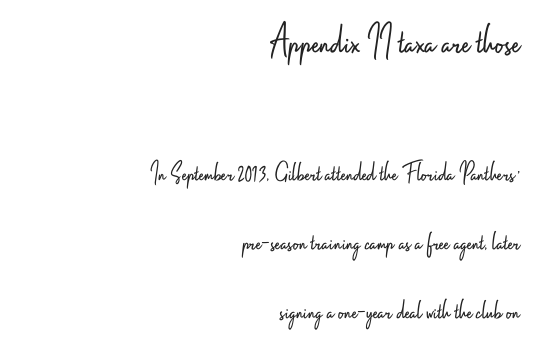
Vertically, the passage feels expansive, rows floating well apart. This sample has the flowing, uneven cadence of proportional lettering. This sample uses plain, unmodified letter spacing. Type style note: lacks serifs.
